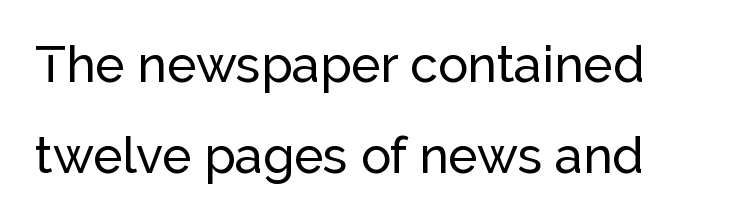
Quick note: underline off. The text was rendered using a sans face with plain stroke endings. The axis of the letterforms is exactly vertical. Spacing between characters is what you'd get straight out of the box. Think of a printed novel: that variable character pitch is what you see here.
